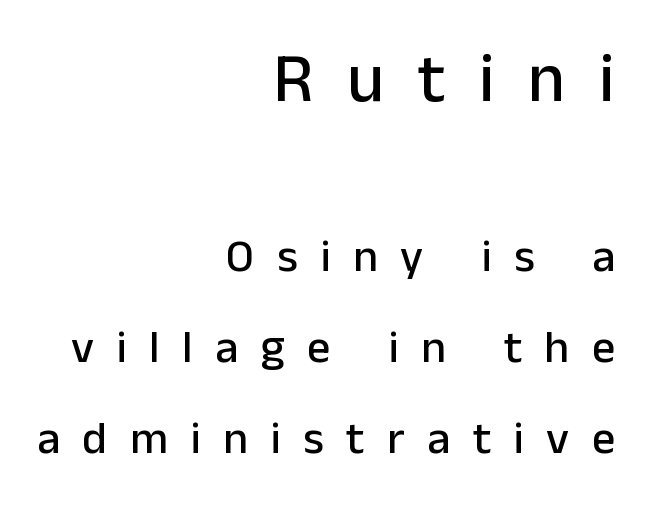
Q: Is the text italic (slanted)? A: No, it is upright.
Q: Is the typeface a serif or a sans-serif typeface? A: Sans-serif.
Q: Is the text underlined? A: No.
Q: How is the paragraph aligned? A: Right-aligned.
Q: Is the spacing between letters normal or unusually wide? A: Unusually wide.
Q: Is the spacing between lines tight, normal or loose? A: Loose.
Q: Which block of text is set in a larger size, the first (top) or the second (bottom)? A: The first (top) one.
Q: Width (condensed, normal, or wide)? A: Normal.
Q: Stroke contrast? A: Low.
Q: x-height? A: Medium.
Q: Monospaced? A: No.
